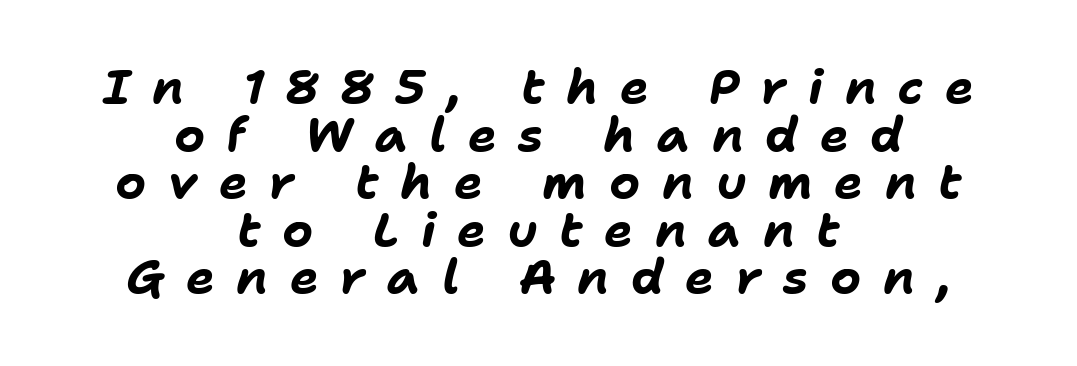
{"italic": "yes", "lean": "right", "slant_degrees": 11, "bold": "yes", "weight": "bold", "width": "normal", "stroke_contrast": "low", "x_height": "medium", "monospaced": "no", "underline": "no", "align": "center", "line_spacing": "tight", "line_spacing_ratio": 0.99, "letter_spacing": "wide", "letter_spacing_em": 0.45, "glyph_px": 48}
